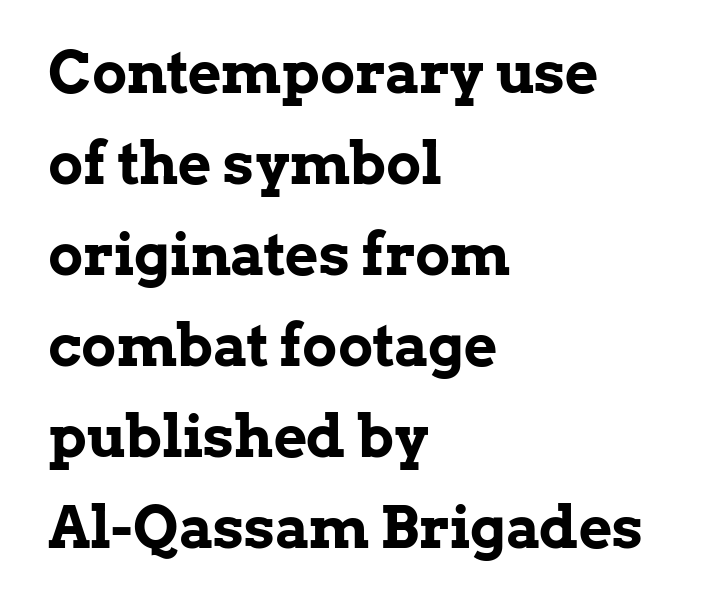
Q: Is the text bold? A: Yes.
Q: Is the text italic (slanted)? A: No, it is upright.
Q: Is the typeface a serif or a sans-serif typeface? A: Serif.
Q: Is the text underlined? A: No.
Q: How is the paragraph aligned? A: Left-aligned.
Q: Is the spacing between letters normal or unusually wide? A: Normal.
Q: Is the spacing between lines tight, normal or loose? A: Normal.
Q: Width (condensed, normal, or wide)? A: Normal.
Q: Stroke contrast? A: Low.
Q: x-height? A: Medium.
Q: Monospaced? A: No.
